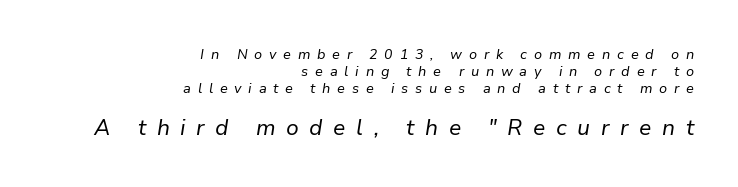
{"italic": "yes", "lean": "right", "slant_degrees": 9, "bold": "no", "underline": "no", "align": "right", "line_spacing_ratio": 1.2, "letter_spacing": "wide", "letter_spacing_em": 0.48, "larger_block": "second", "size_ratio": 1.57, "glyph_px": 22}
